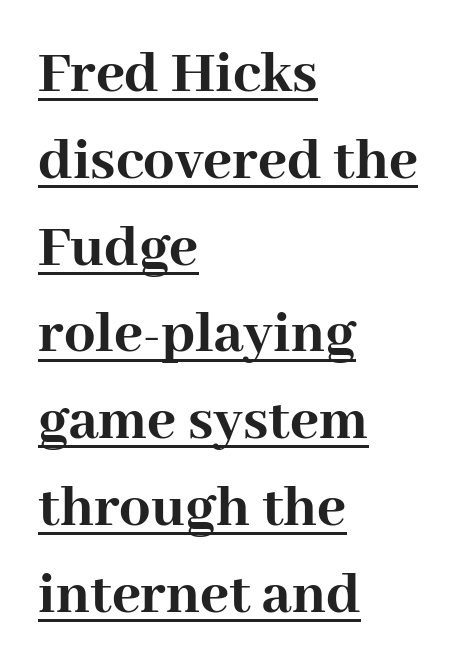
{"serif": "yes", "italic": "no", "bold": "yes", "weight": "semibold", "width": "normal", "stroke_contrast": "high", "x_height": "medium", "monospaced": "no", "underline": "yes", "align": "left", "line_spacing": "normal", "line_spacing_ratio": 1.4, "letter_spacing": "normal", "letter_spacing_em": 0.0, "glyph_px": 62}
